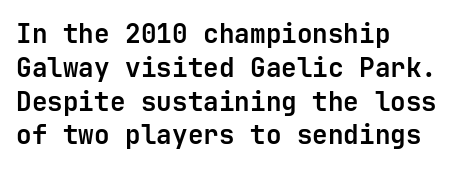
{"italic": "no", "bold": "yes", "underline": "no", "align": "left", "line_spacing": "normal", "line_spacing_ratio": 1.3, "letter_spacing": "normal", "letter_spacing_em": 0.0, "glyph_px": 26}
